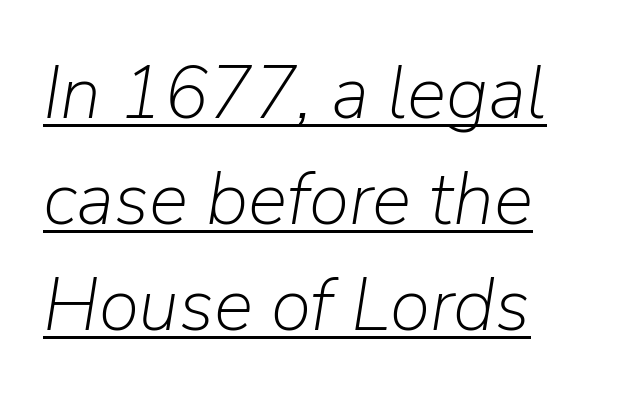
The image shows 74 px light type, italic (leaning right); set normal line spacing (1.43x), normal letter spacing, underlined; low stroke contrast and a medium x-height.
